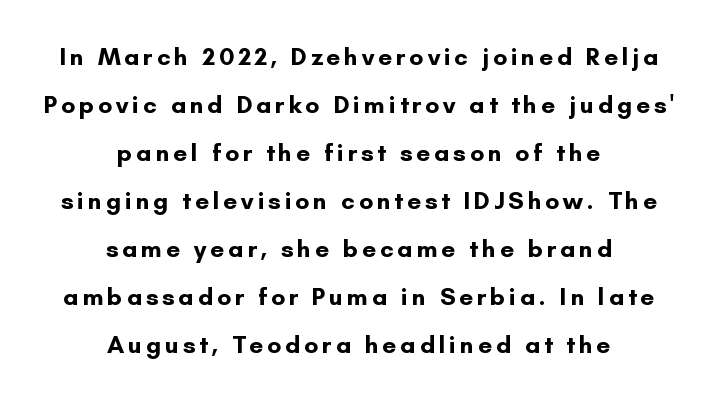
The image shows 25 px bold type, upright; set centered, loose line spacing (1.92x), not underlined.
